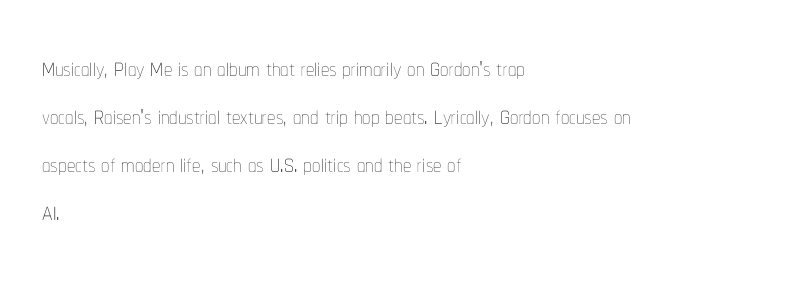
Q: Is the text bold? A: No.
Q: Is the text italic (slanted)? A: No, it is upright.
Q: Is the text underlined? A: No.
Q: How is the paragraph aligned? A: Left-aligned.
Q: Is the spacing between letters normal or unusually wide? A: Normal.
Q: Is the spacing between lines tight, normal or loose? A: Normal.
Q: Width (condensed, normal, or wide)? A: Condensed.
Q: Stroke contrast? A: Low.
Q: x-height? A: Medium.
Q: Monospaced? A: No.
